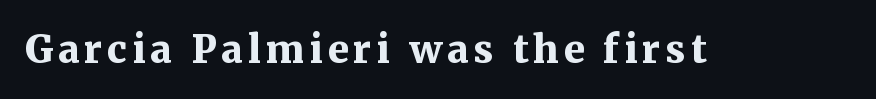
The font is running at its bold setting. This sample uses a serif face. Ascenders rise straight up at ninety degrees. Anything drawn beneath the words? Only blank space.
